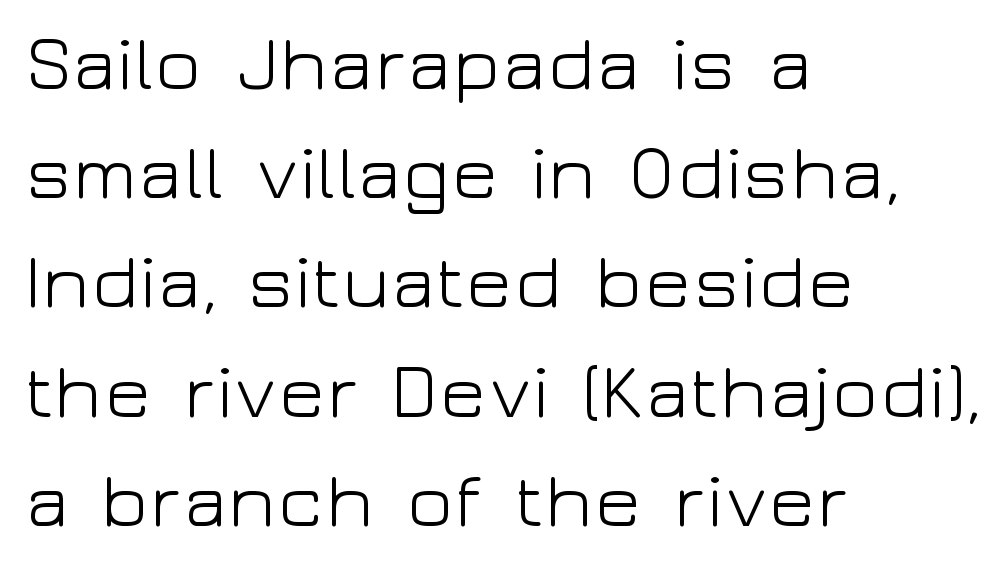
The typesetting does not lean heavy: it is not bold. These lines are rendered in a variable-pitch font. Plain, unruled lines of type. Compared with typical paragraphs, the rows here are spaced about the same. Check where the strokes stop: nothing finishes them off — pure sans.
